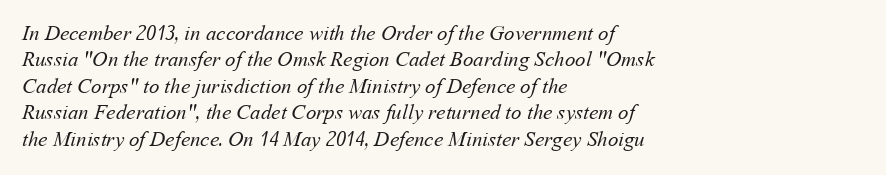
{"bold": "no", "underline": "no", "align": "left", "line_spacing": "normal", "line_spacing_ratio": 1.26, "letter_spacing": "normal", "letter_spacing_em": 0.0, "glyph_px": 21}
